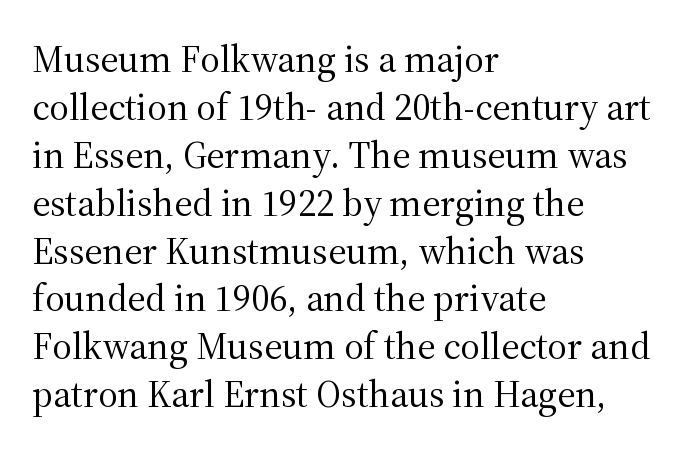
{"serif": "yes", "italic": "no", "bold": "no", "weight": "regular", "width": "normal", "stroke_contrast": "medium", "x_height": "medium", "monospaced": "no", "underline": "no", "align": "left", "line_spacing": "normal", "line_spacing_ratio": 1.26, "letter_spacing": "normal", "letter_spacing_em": 0.0, "glyph_px": 38}
